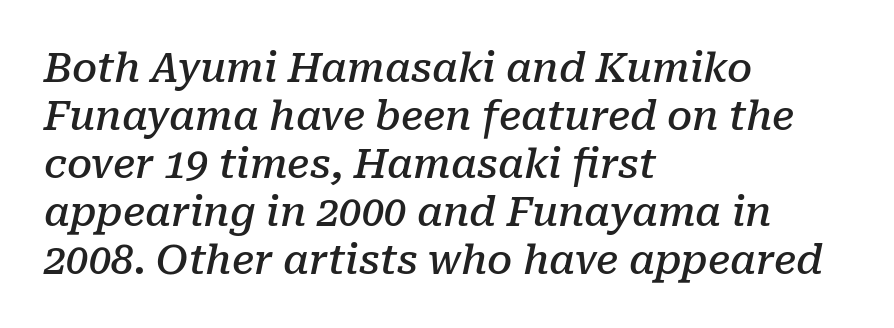
Q: Is the text bold? A: Semi-bold.
Q: Is the text italic (slanted)? A: Yes, it leans right by about 10 degrees.
Q: Is the typeface a serif or a sans-serif typeface? A: Serif.
Q: Is the text underlined? A: No.
Q: How is the paragraph aligned? A: Left-aligned.
Q: Is the spacing between letters normal or unusually wide? A: Normal.
Q: Width (condensed, normal, or wide)? A: Normal.
Q: Stroke contrast? A: Low.
Q: x-height? A: Medium.
Q: Monospaced? A: No.
